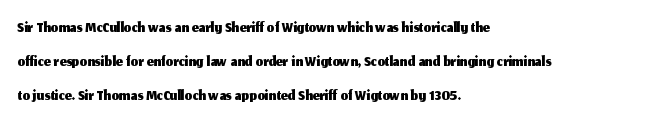
The image shows 24 px text type, upright; set left-aligned, normal line spacing (1.42x), normal letter spacing, not underlined.
